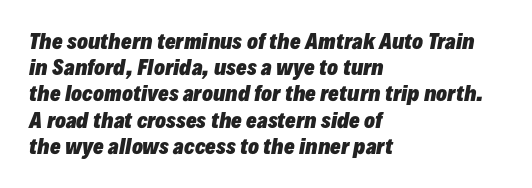
The image shows 20 px bold type, italic (leaning right); set left-aligned, normal line spacing (1.31x), normal letter spacing, not underlined.
